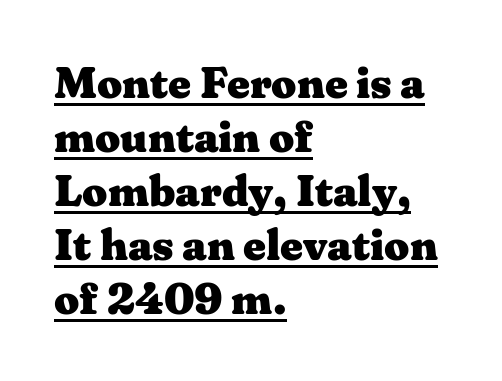
{"serif": "yes", "italic": "no", "bold": "yes", "weight": "heavy", "width": "wide", "stroke_contrast": "medium", "x_height": "medium", "monospaced": "no", "underline": "yes", "align": "left", "line_spacing_ratio": 1.23, "letter_spacing": "normal", "letter_spacing_em": 0.0, "glyph_px": 44}
